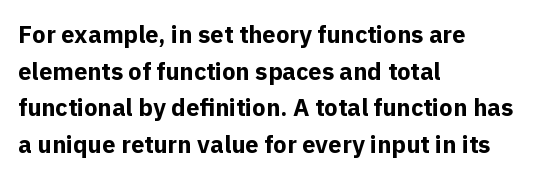
A typesetter would call this zero additional tracking. The letters stand upright; this is a roman face. Regular leading. The passage is arranged the way most books set body copy — flush left. Rule under the text: the space is simply empty. Strokes here are thick enough to call this a true bold.
